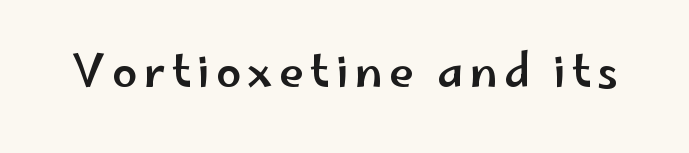
{"serif": "no", "italic": "no", "width": "wide", "stroke_contrast": "low", "x_height": "small", "monospaced": "no", "underline": "no", "glyph_px": 45}
